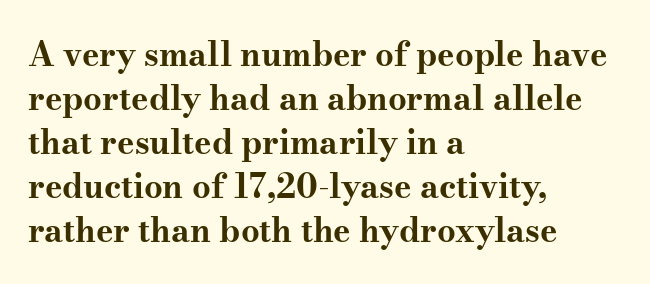
Baseline-to-baseline distance is the conventional proportion of letter height. In terms of letterform style, serifs are clearly present. Underline: absent. The ragged edge is on the right, which tells us the setting is flush left. Students, this is bold: see how much ink each stroke carries.
